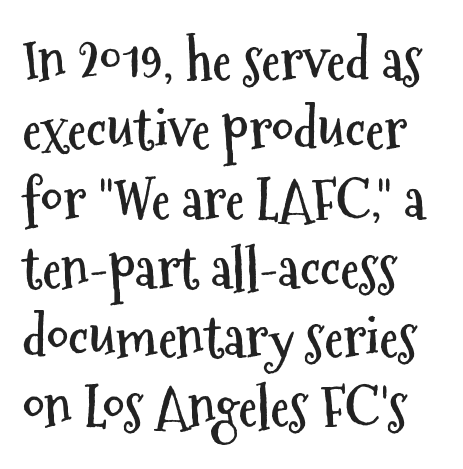
The image shows 55 px semibold, condensed sans-serif type, upright; set left-aligned, normal line spacing (1.26x), normal letter spacing, not underlined; medium stroke contrast and a medium x-height.
